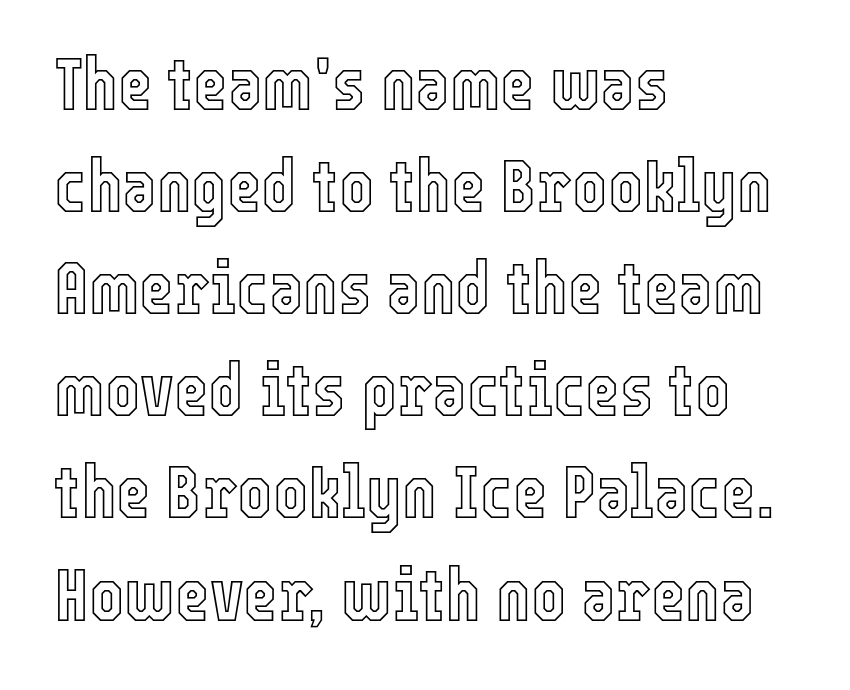
Compared with typical paragraphs, the rows here are spaced about the same. This sample has the flowing, uneven cadence of proportional lettering. Notice how the passage keeps a crisp vertical edge on the left only. Nope, not italic — everything's standing straight.
